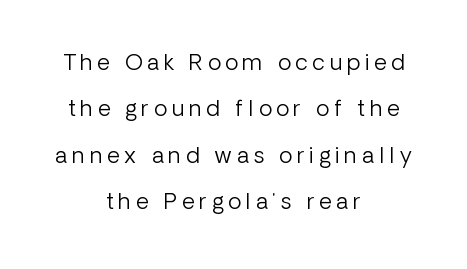
Counters stay open thanks to moderate or lighter strokes. You could fit nearly another row in the gap between these rows. Each row of text sits above clean, open space. Glyph-to-glyph distance is far greater than everyday printed text.
